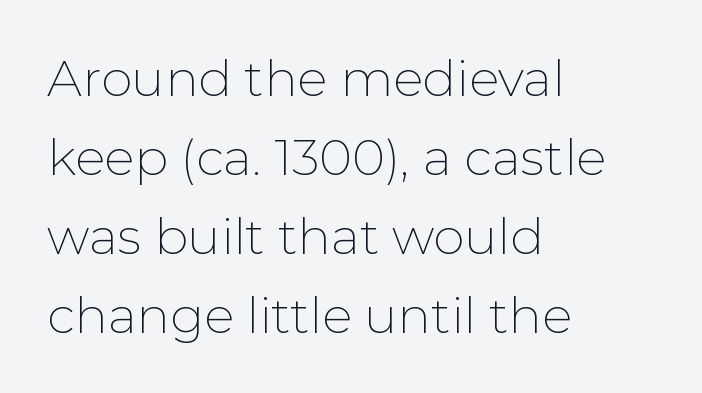
{"serif": "no", "italic": "no", "bold": "no", "weight": "thin", "width": "normal", "stroke_contrast": "low", "x_height": "medium", "monospaced": "no", "underline": "no", "align": "left", "line_spacing": "normal", "line_spacing_ratio": 1.58, "letter_spacing": "normal", "letter_spacing_em": 0.0, "glyph_px": 50}
